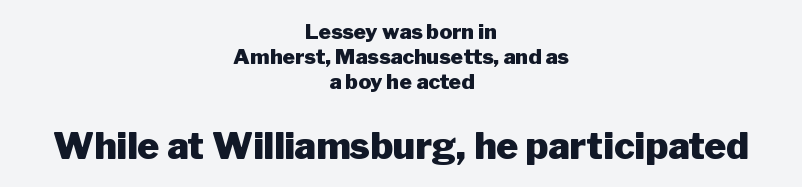
Q: Is the text bold? A: Yes.
Q: Is the text italic (slanted)? A: No, it is upright.
Q: Is the typeface a serif or a sans-serif typeface? A: Sans-serif.
Q: Is the text underlined? A: No.
Q: How is the paragraph aligned? A: Centered.
Q: Is the spacing between letters normal or unusually wide? A: Normal.
Q: Which block of text is set in a larger size, the first (top) or the second (bottom)? A: The second (bottom) one.
Q: Width (condensed, normal, or wide)? A: Normal.
Q: Stroke contrast? A: Low.
Q: x-height? A: Medium.
Q: Monospaced? A: No.
